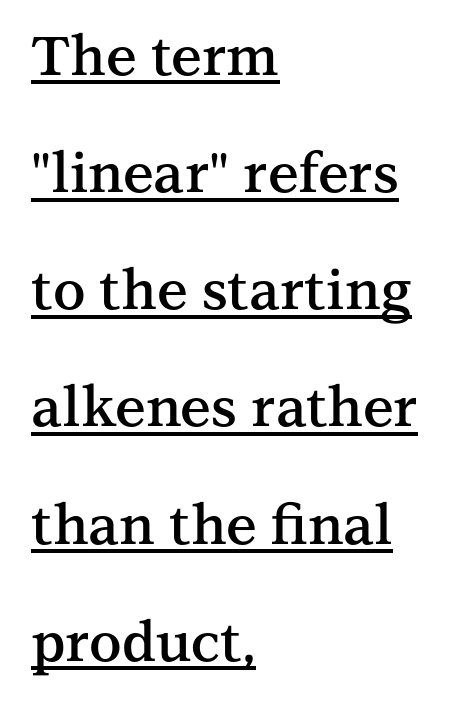
{"serif": "yes", "italic": "no", "bold": "semi", "weight": "semibold", "width": "normal", "stroke_contrast": "medium", "x_height": "medium", "monospaced": "no", "underline": "yes", "align": "left", "line_spacing": "loose", "line_spacing_ratio": 2.13, "letter_spacing": "normal", "letter_spacing_em": 0.0, "glyph_px": 55}
